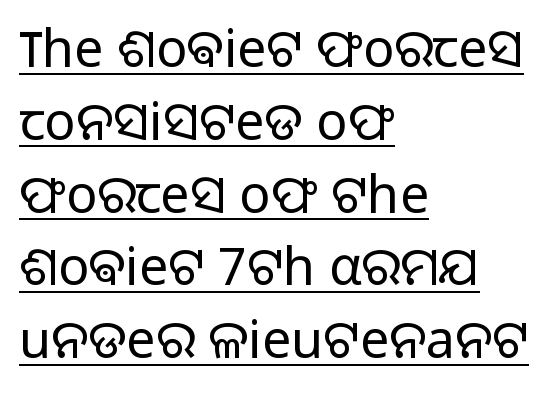
A typesetter would call this proportional, since set widths differ per character. A light-to-regular cut is what we see here. A typographer would call this underscored text. A student would call this left alignment; a typographer would say flush left, rag right.
